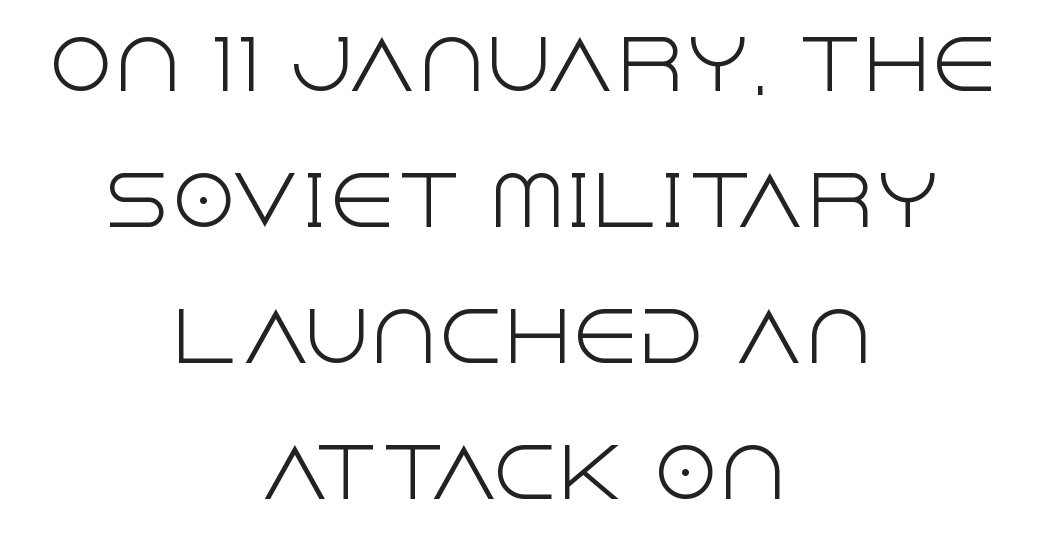
The image shows 67 px light sans-serif type, upright; set centered, loose line spacing (2.03x), normal letter spacing, not underlined; a large x-height.
